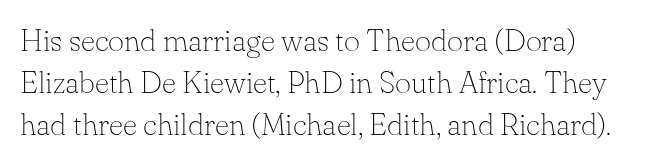
Q: Is the text bold? A: No.
Q: Is the text italic (slanted)? A: No, it is upright.
Q: Is the typeface a serif or a sans-serif typeface? A: Serif.
Q: Is the text underlined? A: No.
Q: Is the spacing between letters normal or unusually wide? A: Normal.
Q: Is the spacing between lines tight, normal or loose? A: Normal.
Q: Width (condensed, normal, or wide)? A: Normal.
Q: Stroke contrast? A: Low.
Q: x-height? A: Small.
Q: Monospaced? A: No.
